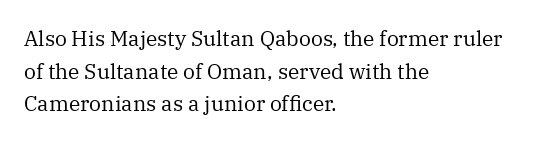
The image shows 21 px text type, upright; set left-aligned, normal line spacing (1.55x), normal letter spacing, not underlined.
